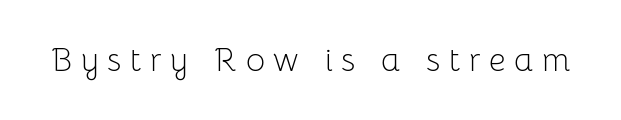
The lettering stays uniformly vertical, giving the passage a roman look. Classification — sans serif. Letters rest on an invisible, unmarked baseline. Tracking value appears strongly positive — letters spread wide.
